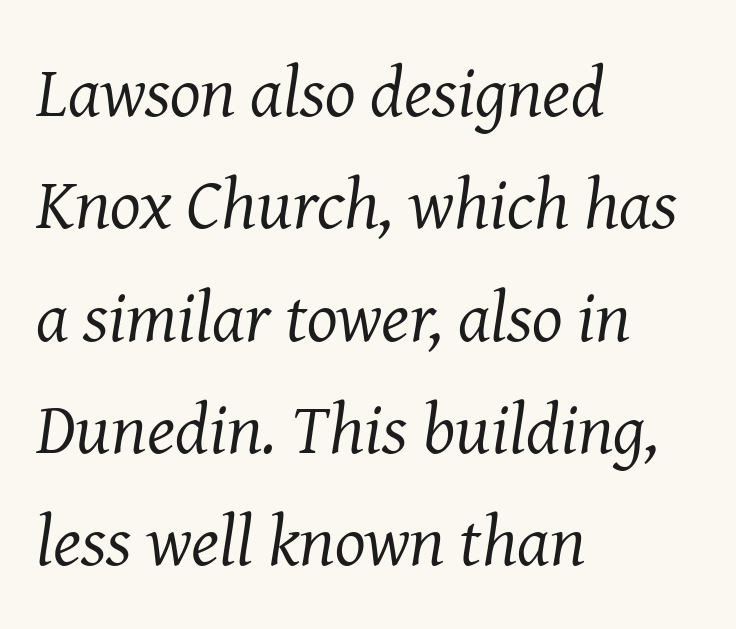
Look at the bottom of the vertical strokes: they flare into serifs here. Notice how the stems are inclined rather than vertical — that's the hallmark of italics. The glyphs are unaccompanied by any horizontal stroke below them. Visually the block forms a straight wall on the left and a jagged coastline on the right.
